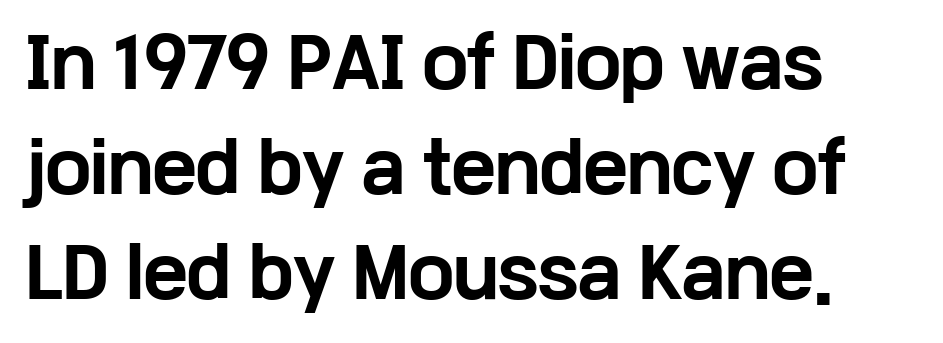
Each row of text sits above clean, open space. In terms of leading, this rendering sits right in the middle. Unlike italic type, these characters show no tilt at all. Characters follow at the spacing the type designer built in. Each letter keeps its own natural width here, so spacing adapts to shape. Caption: bold face, heavy strokes.
